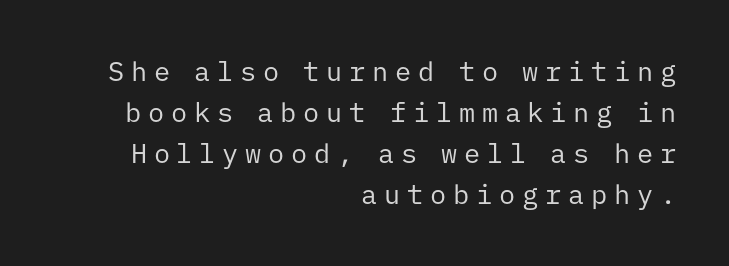
The letters are spread apart with noticeably loose tracking. Bold? No — there's no thickening of the strokes. The rendering uses a moderate line-height, typical for paragraphs. Honestly, there is no underline to notice here at all. The typography opts for an upright posture over an oblique one.
